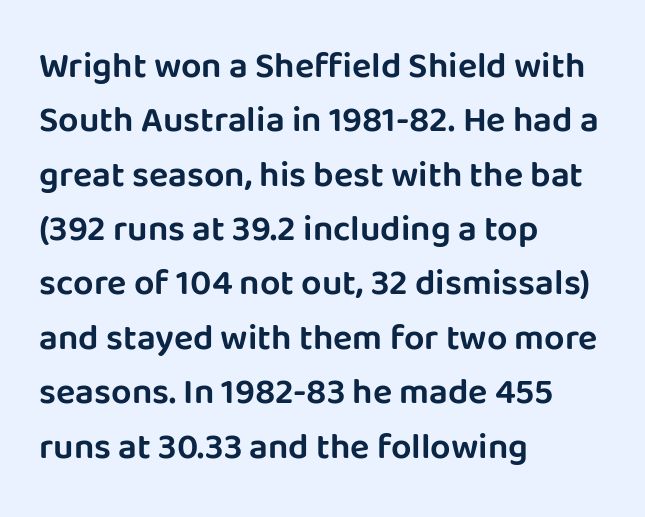
Q: Is the text italic (slanted)? A: No, it is upright.
Q: Is the typeface a serif or a sans-serif typeface? A: Sans-serif.
Q: Is the text underlined? A: No.
Q: How is the paragraph aligned? A: Left-aligned.
Q: Is the spacing between letters normal or unusually wide? A: Normal.
Q: Is the spacing between lines tight, normal or loose? A: Normal.
Q: Width (condensed, normal, or wide)? A: Normal.
Q: Stroke contrast? A: Low.
Q: x-height? A: Large.
Q: Monospaced? A: No.
